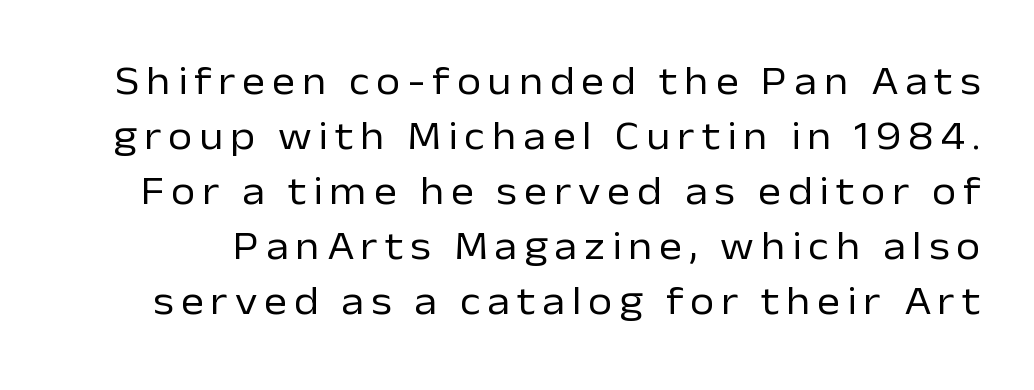
The image shows 39 px regular-weight sans-serif type, upright; set normal line spacing (1.41x), not underlined; low stroke contrast and a medium x-height.
